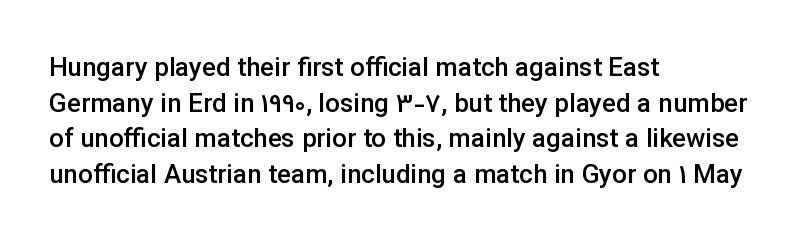
The image shows 26 px text type, upright; set left-aligned, normal line spacing (1.37x), normal letter spacing, not underlined.
